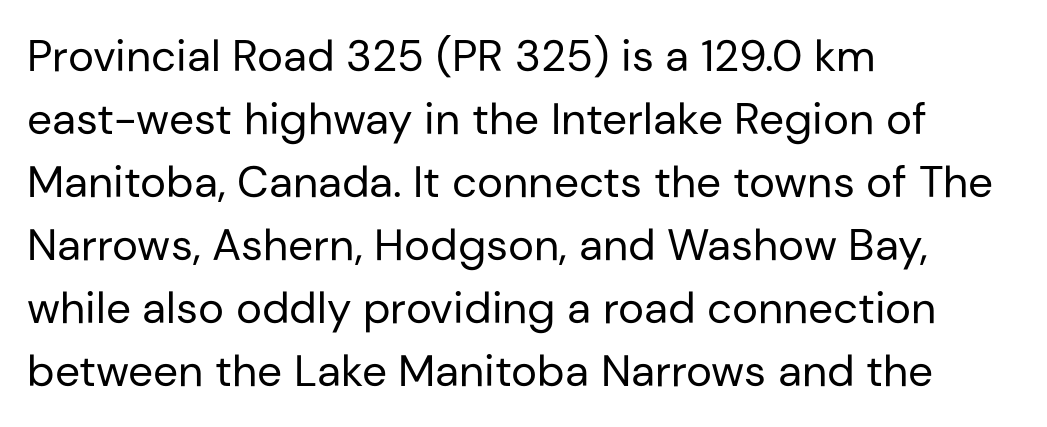
One-word summary of the alignment: left. Vertical spacing — default. A roman cut, with each character standing at attention. You could call the tracking neutral — neither tight nor loose. Do the characters align in a grid? No, the font is proportional.
